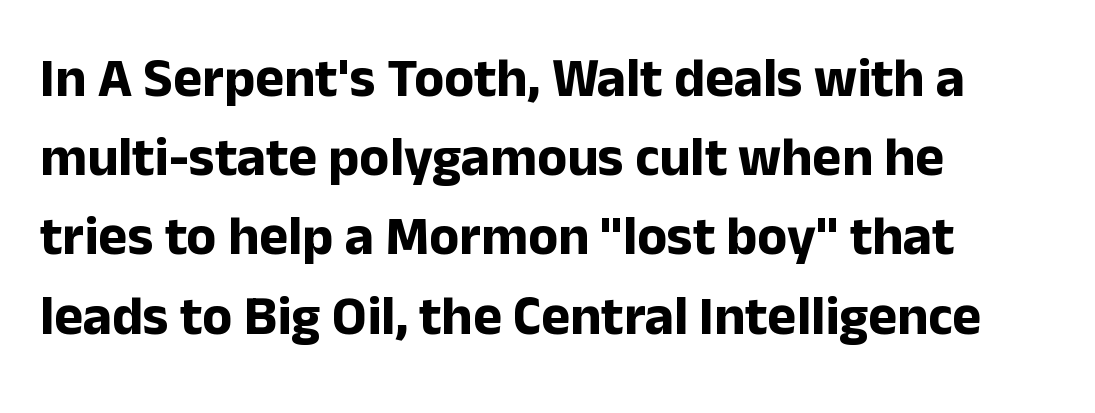
Summary of weight: heavy, a full bold. Honestly, the letter spacing is just normal — you wouldn't notice it. Has an underline been added? It has not. Casual observation: everything's shoved over to the left. A typesetter would call this proportional, since set widths differ per character.
